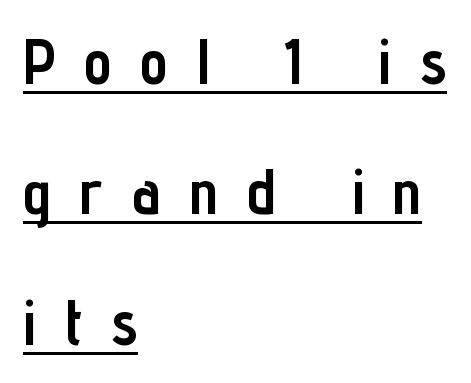
Nothing sits at the stroke ends, so this counts as sans-serif. The leading is generous, giving the passage an open texture. These lines are set flush left with a ragged right edge. Notice how thick the strokes are: this is what a full bold looks like. Posture: straight, roman, zero tilt. Quick note: underline on.
